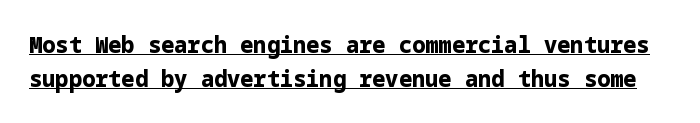
The horizontal fit of the characters is conventional and even. The passage shown is emphatically bold. The axis of the letterforms is exactly vertical. Looks like someone drew a line under every word here. In terms of leading, this rendering sits right in the middle.
